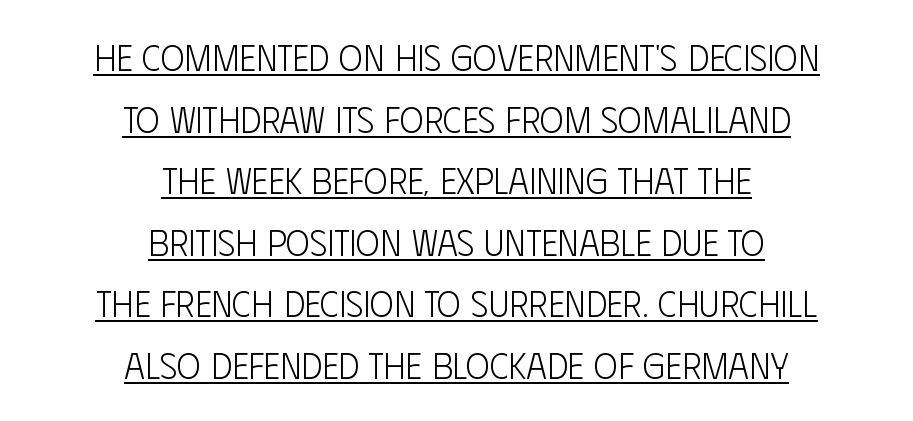
{"serif": "no", "italic": "no", "bold": "no", "weight": "light", "width": "condensed", "stroke_contrast": "low", "x_height": "large", "monospaced": "no", "underline": "yes", "align": "center", "line_spacing_ratio": 1.71, "letter_spacing": "normal", "letter_spacing_em": 0.0, "glyph_px": 36}
